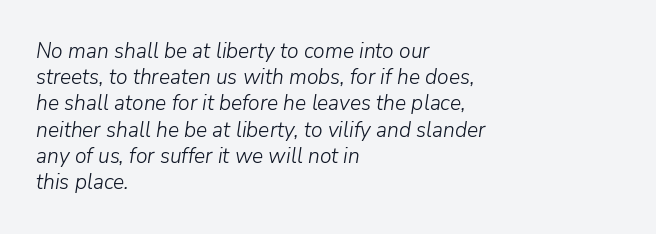
Q: Is the text bold? A: No.
Q: Is the text italic (slanted)? A: Yes, it leans right by about 9 degrees.
Q: Is the text underlined? A: No.
Q: How is the paragraph aligned? A: Left-aligned.
Q: Is the spacing between letters normal or unusually wide? A: Normal.
Q: Is the spacing between lines tight, normal or loose? A: Normal.
